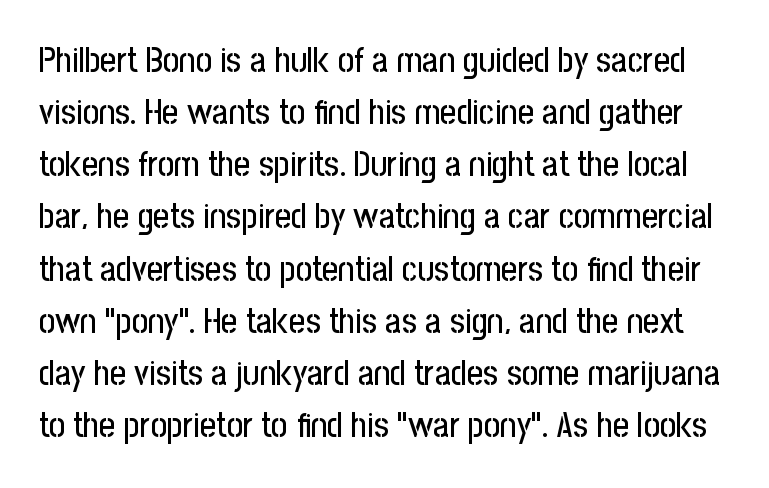
The image shows 35 px condensed sans-serif type, upright; set normal line spacing (1.49x), normal letter spacing, not underlined; low stroke contrast and a medium x-height.
